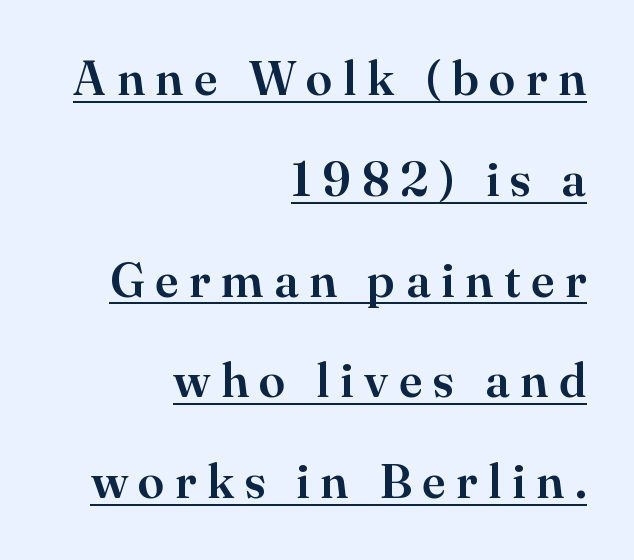
Q: Is the text italic (slanted)? A: No, it is upright.
Q: Is the typeface a serif or a sans-serif typeface? A: Serif.
Q: Is the text underlined? A: Yes.
Q: How is the paragraph aligned? A: Right-aligned.
Q: Is the spacing between letters normal or unusually wide? A: Unusually wide.
Q: Is the spacing between lines tight, normal or loose? A: Loose.
Q: Width (condensed, normal, or wide)? A: Normal.
Q: Stroke contrast? A: High.
Q: x-height? A: Small.
Q: Monospaced? A: No.
